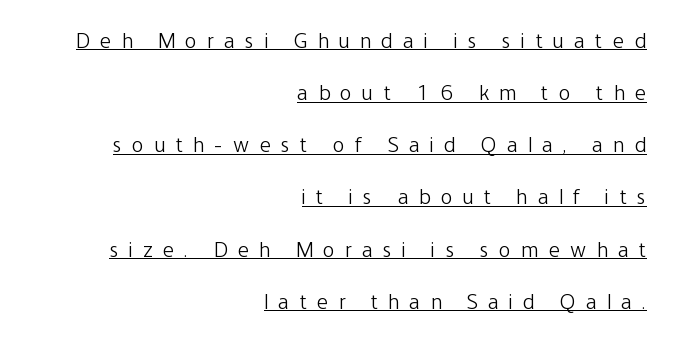
This reads as an unemphasized weight, regular at the heaviest. The string is rendered with underlining switched on. A typesetter would call this leading open, well beyond the default. The rendering inserts visible extra space after every character. The setting favours the right margin, as signatures and pull-quotes sometimes do. This is roman type, the default non-slanted kind.
